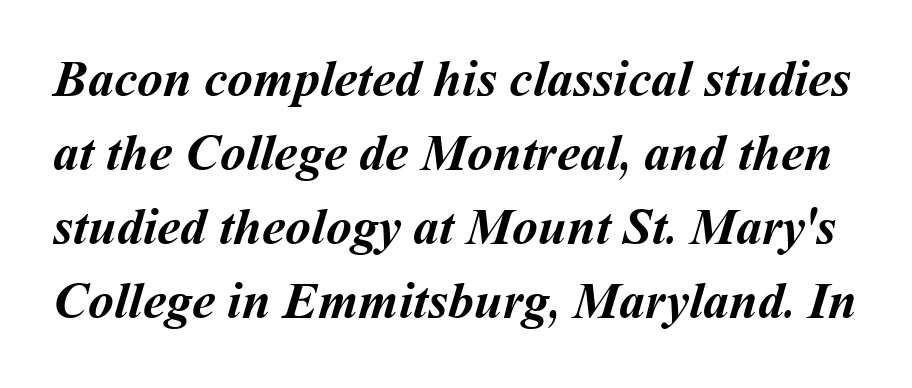
{"bold": "yes", "weight": "semibold", "width": "normal", "stroke_contrast": "medium", "x_height": "medium", "monospaced": "no", "underline": "no", "line_spacing": "normal", "line_spacing_ratio": 1.42, "letter_spacing": "normal", "letter_spacing_em": 0.0, "glyph_px": 52}
